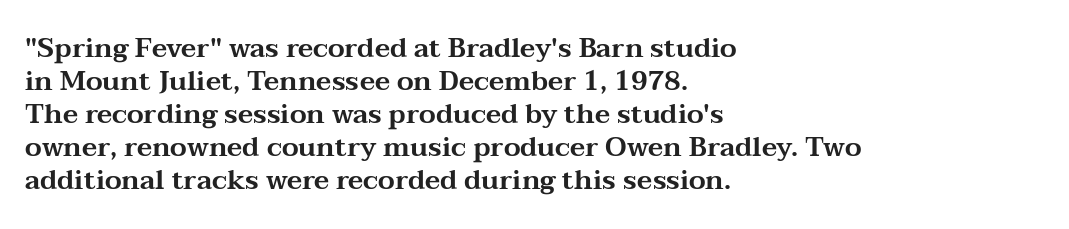
No extra tracking has been applied to these lines. Check the space under the baseline: it is left empty. The font's upright variant was chosen for this text. Casual observation: everything's shoved over to the left.
